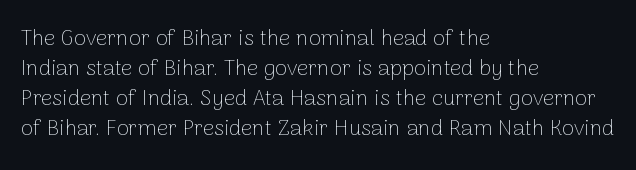
The image shows 22 px text type, upright; set left-aligned, normal line spacing (1.37x), normal letter spacing, not underlined.
